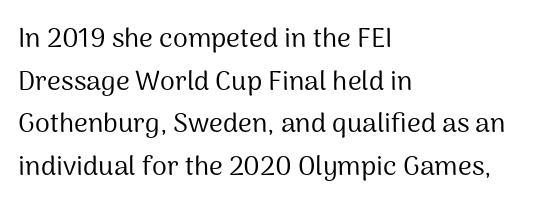
{"italic": "no", "bold": "no", "underline": "no", "align": "left", "line_spacing": "normal", "line_spacing_ratio": 1.58, "letter_spacing": "normal", "letter_spacing_em": 0.0, "glyph_px": 27}
